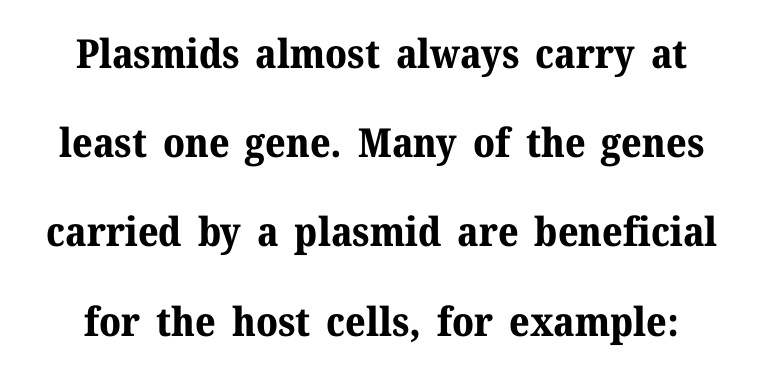
Caption: standard tracking, unaltered. This sample has the flowing, uneven cadence of proportional lettering. I'd describe the lettering as bold — thick and assertive. The axis of the letterforms is exactly vertical. The passage shown is typeset with a serif family.
